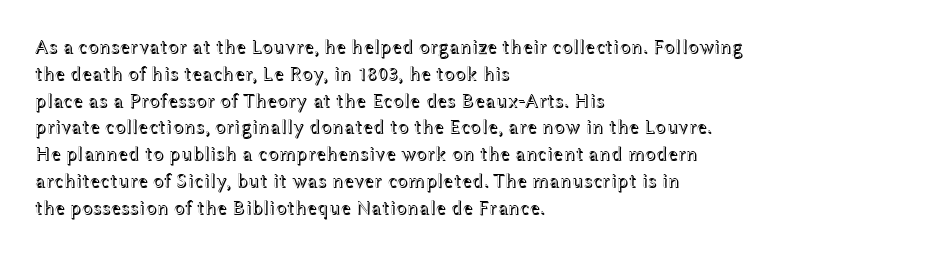
The image shows 20 px text type, upright; set left-aligned, normal line spacing (1.34x), normal letter spacing, not underlined.
